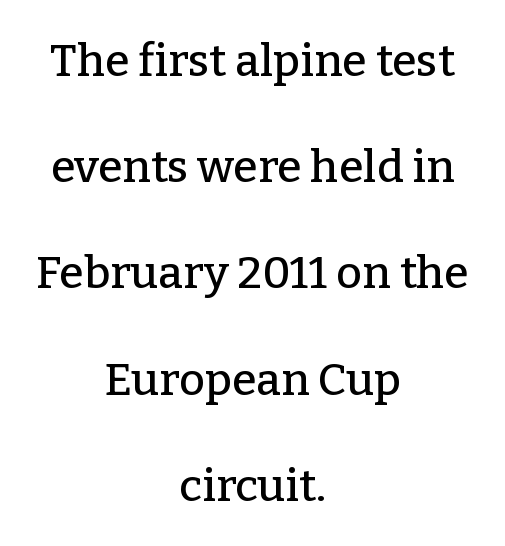
Q: Is the text italic (slanted)? A: No, it is upright.
Q: Is the typeface a serif or a sans-serif typeface? A: Serif.
Q: Is the text underlined? A: No.
Q: How is the paragraph aligned? A: Centered.
Q: Is the spacing between letters normal or unusually wide? A: Normal.
Q: Is the spacing between lines tight, normal or loose? A: Loose.
Q: Width (condensed, normal, or wide)? A: Normal.
Q: Stroke contrast? A: Low.
Q: x-height? A: Medium.
Q: Monospaced? A: No.
